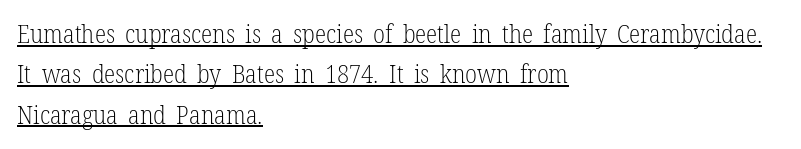
The image shows 26 px text type, upright; set left-aligned, normal line spacing (1.55x), normal letter spacing, underlined.
